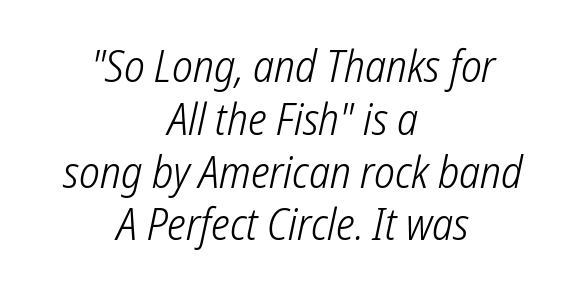
{"serif": "no", "bold": "no", "weight": "light", "width": "condensed", "stroke_contrast": "low", "x_height": "medium", "monospaced": "no", "underline": "no", "align": "center", "line_spacing_ratio": 1.2, "letter_spacing": "normal", "letter_spacing_em": 0.0, "glyph_px": 44}
